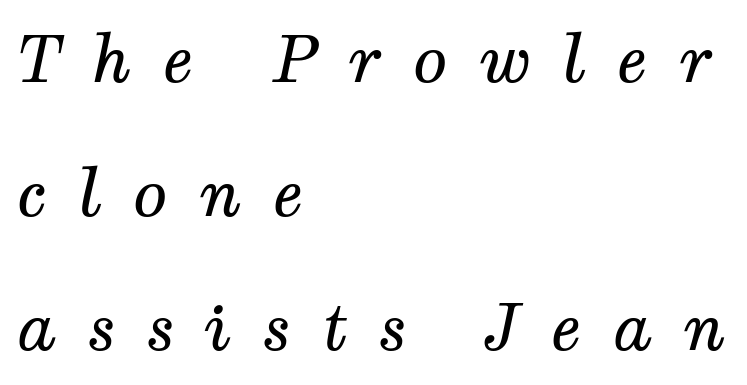
Q: Is the text bold? A: No.
Q: Is the text italic (slanted)? A: Yes, it leans right by about 12 degrees.
Q: Is the typeface a serif or a sans-serif typeface? A: Serif.
Q: Is the text underlined? A: No.
Q: How is the paragraph aligned? A: Left-aligned.
Q: Is the spacing between letters normal or unusually wide? A: Unusually wide.
Q: Is the spacing between lines tight, normal or loose? A: Loose.
Q: Width (condensed, normal, or wide)? A: Normal.
Q: Stroke contrast? A: Medium.
Q: x-height? A: Medium.
Q: Monospaced? A: No.
